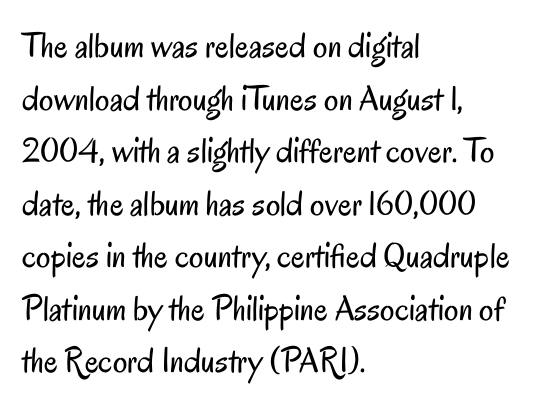
Does the copy run flush right? No — it runs flush left. Letters rest on an invisible, unmarked baseline. Each stroke keeps to a modest, everyday thickness or less. Characters remain perfectly vertical along every line. Each letter keeps its own natural width here, so spacing adapts to shape.
